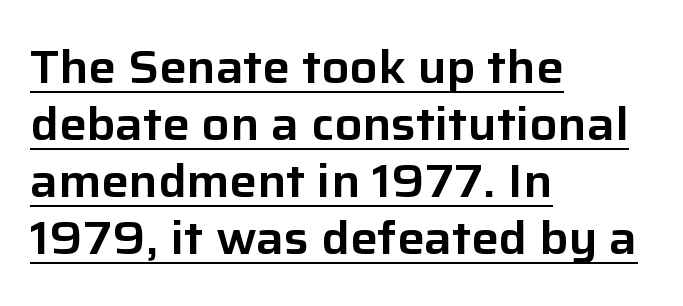
{"serif": "no", "italic": "no", "width": "normal", "stroke_contrast": "low", "x_height": "medium", "monospaced": "no", "underline": "yes", "align": "left", "line_spacing_ratio": 1.24, "letter_spacing": "normal", "letter_spacing_em": 0.0, "glyph_px": 46}
